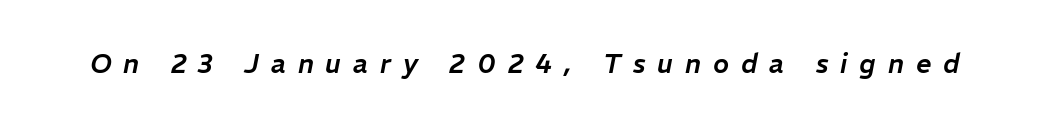
{"italic": "yes", "lean": "right", "slant_degrees": 11, "underline": "no", "letter_spacing": "wide", "letter_spacing_em": 0.44, "glyph_px": 27}
